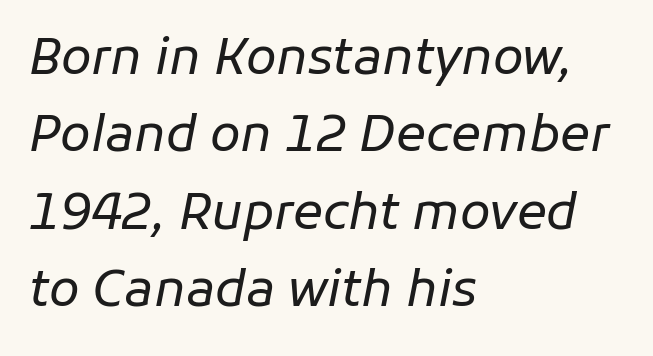
Q: Is the text bold? A: No.
Q: Is the text italic (slanted)? A: Yes, it leans right by about 11 degrees.
Q: Is the text underlined? A: No.
Q: How is the paragraph aligned? A: Left-aligned.
Q: Is the spacing between letters normal or unusually wide? A: Normal.
Q: Is the spacing between lines tight, normal or loose? A: Normal.
Q: Width (condensed, normal, or wide)? A: Normal.
Q: Stroke contrast? A: Low.
Q: x-height? A: Medium.
Q: Monospaced? A: No.
